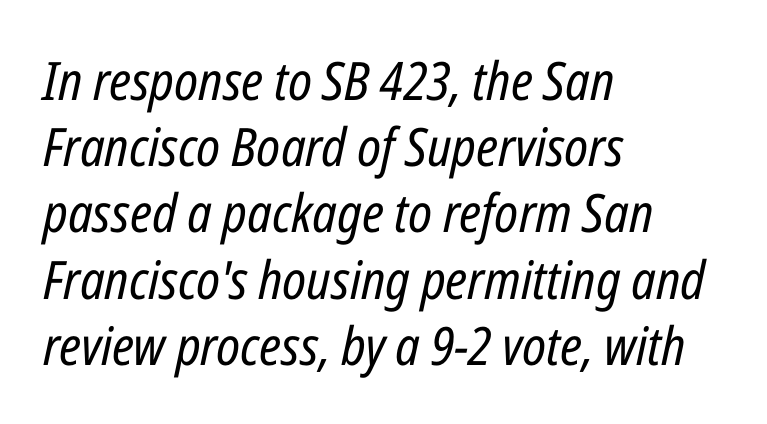
The image shows 53 px regular-weight, condensed type, italic (leaning right); set left-aligned, normal line spacing (1.25x), normal letter spacing, not underlined; low stroke contrast and a medium x-height.
